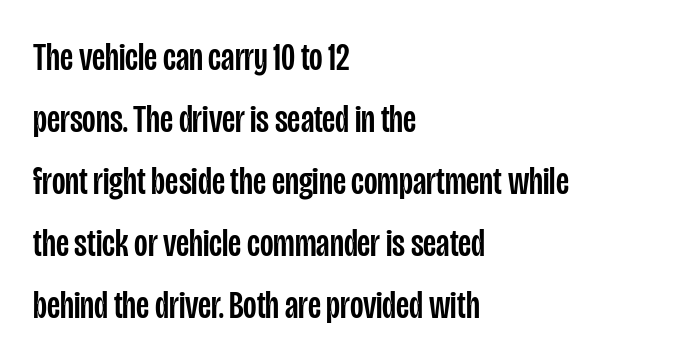
Q: Is the text italic (slanted)? A: No, it is upright.
Q: Is the typeface a serif or a sans-serif typeface? A: Sans-serif.
Q: Is the text underlined? A: No.
Q: How is the paragraph aligned? A: Left-aligned.
Q: Is the spacing between letters normal or unusually wide? A: Normal.
Q: Is the spacing between lines tight, normal or loose? A: Normal.
Q: Width (condensed, normal, or wide)? A: Condensed.
Q: Stroke contrast? A: Low.
Q: x-height? A: Large.
Q: Monospaced? A: No.
